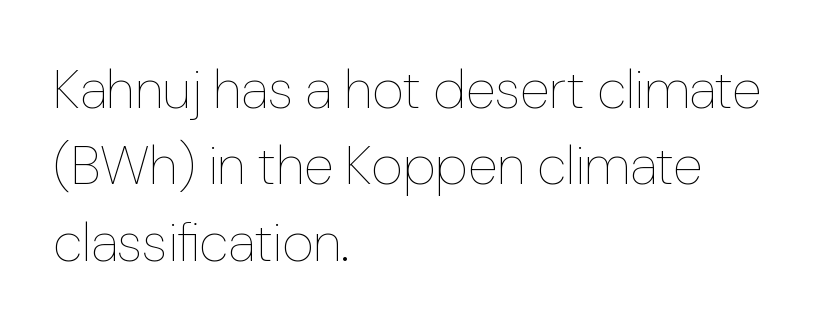
Q: Is the text bold? A: No.
Q: Is the text italic (slanted)? A: No, it is upright.
Q: Is the text underlined? A: No.
Q: How is the paragraph aligned? A: Left-aligned.
Q: Is the spacing between letters normal or unusually wide? A: Normal.
Q: Is the spacing between lines tight, normal or loose? A: Normal.
Q: Width (condensed, normal, or wide)? A: Normal.
Q: Stroke contrast? A: Low.
Q: x-height? A: Medium.
Q: Monospaced? A: No.
